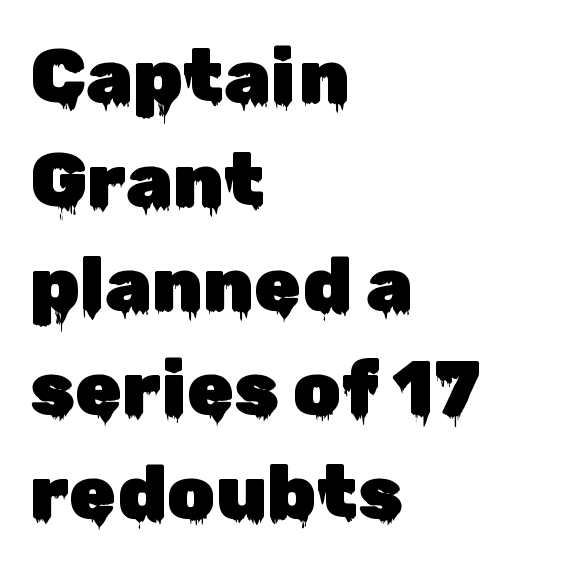
Q: Is the text italic (slanted)? A: No, it is upright.
Q: Is the typeface a serif or a sans-serif typeface? A: Sans-serif.
Q: Is the text underlined? A: No.
Q: How is the paragraph aligned? A: Left-aligned.
Q: Is the spacing between letters normal or unusually wide? A: Normal.
Q: Is the spacing between lines tight, normal or loose? A: Normal.
Q: Width (condensed, normal, or wide)? A: Normal.
Q: Stroke contrast? A: Low.
Q: x-height? A: Medium.
Q: Monospaced? A: No.
